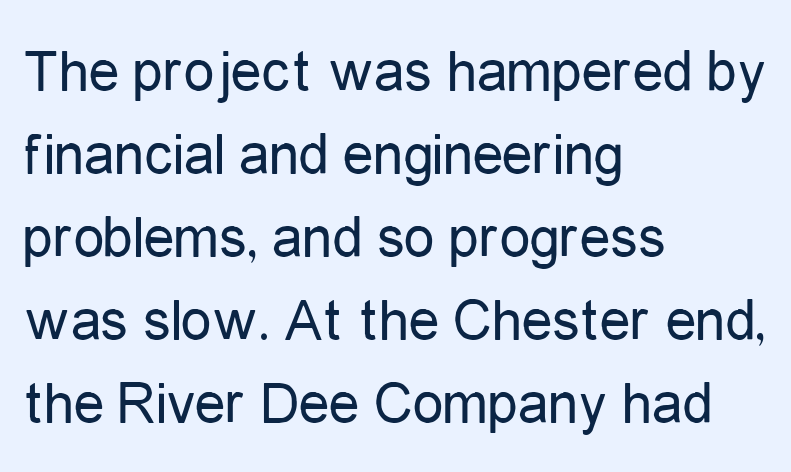
The image shows 61 px regular-weight, condensed sans-serif type, upright; set left-aligned, normal line spacing (1.36x), normal letter spacing, not underlined; low stroke contrast and a medium x-height.
